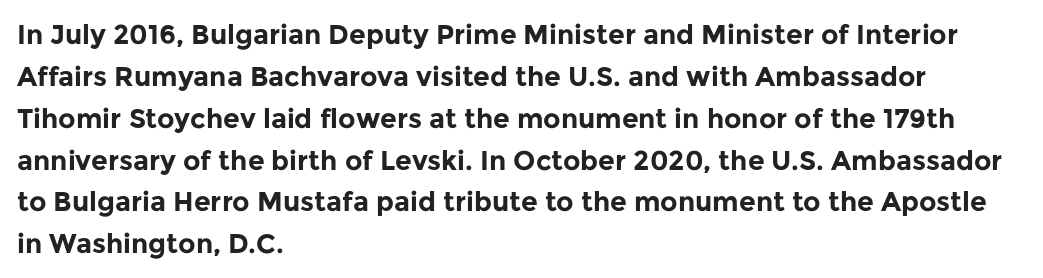
{"italic": "no", "bold": "yes", "underline": "no", "align": "left", "line_spacing": "normal", "line_spacing_ratio": 1.55, "letter_spacing": "normal", "letter_spacing_em": 0.0, "glyph_px": 27}
